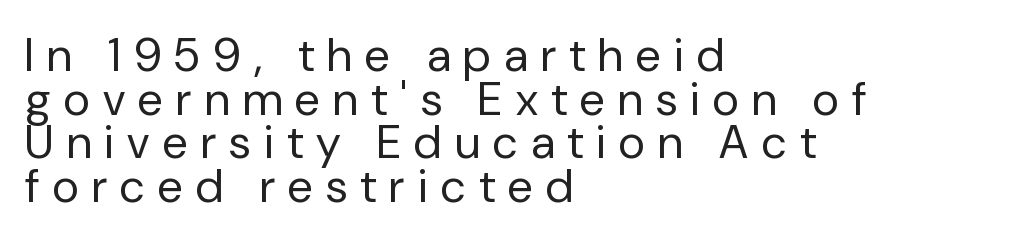
The image shows 46 px regular-weight sans-serif type, upright; set left-aligned, tight line spacing (0.95x), unusually wide letter spacing (+0.29 em), not underlined; low stroke contrast and a medium x-height.
